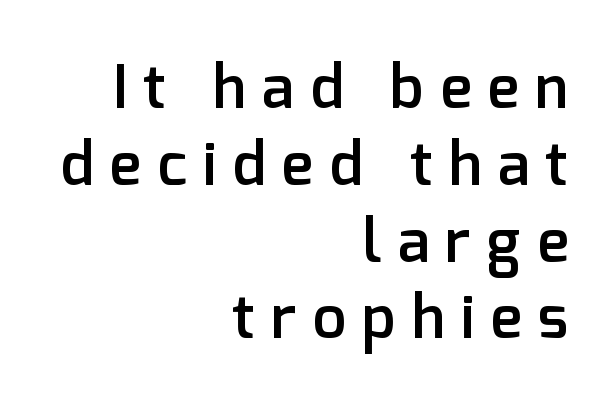
The lines are quadded right. This rendering employs a face without finishing strokes, i.e., a sans-serif. The foot of each line stays bare and open. These lines carry some extra weight — a demibold, not a full bold. The block of text has a typical density, with ordinary space between rows.
